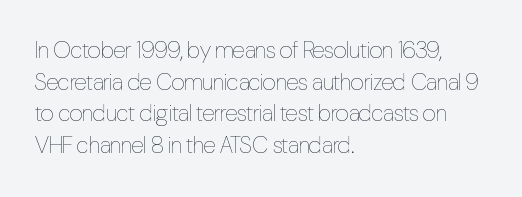
Q: Is the text bold? A: No.
Q: Is the text italic (slanted)? A: No, it is upright.
Q: Is the text underlined? A: No.
Q: How is the paragraph aligned? A: Left-aligned.
Q: Is the spacing between letters normal or unusually wide? A: Normal.
Q: Is the spacing between lines tight, normal or loose? A: Normal.
